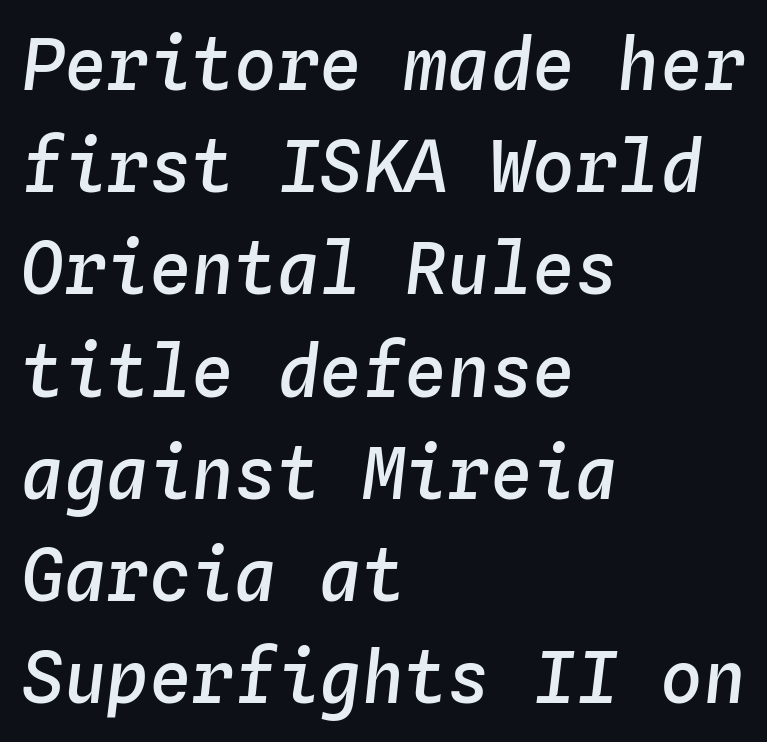
Q: Is the text bold? A: Semi-bold.
Q: Is the text italic (slanted)? A: Yes, it leans right by about 4 degrees.
Q: Is the text underlined? A: No.
Q: How is the paragraph aligned? A: Left-aligned.
Q: Is the spacing between letters normal or unusually wide? A: Normal.
Q: Is the spacing between lines tight, normal or loose? A: Normal.
Q: Width (condensed, normal, or wide)? A: Normal.
Q: Stroke contrast? A: Low.
Q: x-height? A: Medium.
Q: Monospaced? A: Yes.
